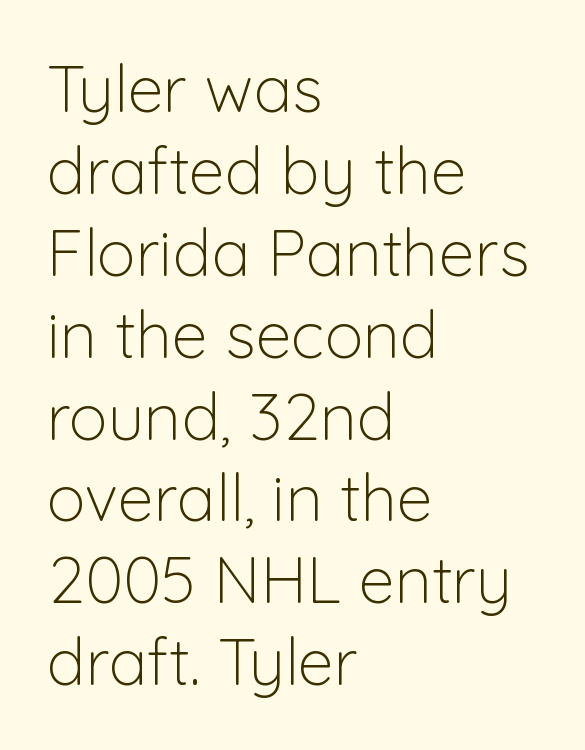
{"serif": "no", "italic": "no", "bold": "no", "weight": "light", "width": "normal", "stroke_contrast": "low", "x_height": "medium", "monospaced": "no", "underline": "no", "align": "left", "line_spacing": "normal", "line_spacing_ratio": 1.26, "letter_spacing": "normal", "letter_spacing_em": 0.0, "glyph_px": 65}
